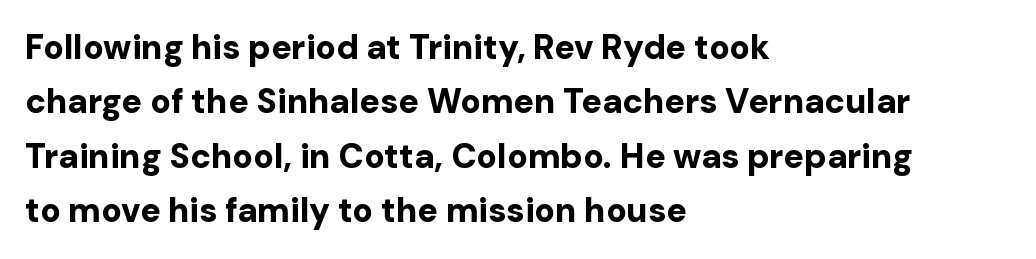
The typesetter chose a ragged-right arrangement here. The face used here has the dense, thick strokes of a bold. Does the lettering tilt? It doesn't — this is upright. This block has exactly the height ordinary leading produces. The passage shown is typed in a proportional face where columns would drift.
